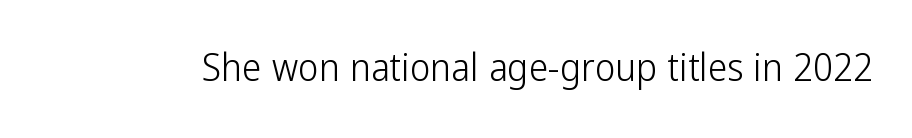
{"serif": "no", "italic": "no", "bold": "no", "weight": "light", "width": "condensed", "stroke_contrast": "low", "x_height": "medium", "monospaced": "no", "underline": "no", "letter_spacing": "normal", "letter_spacing_em": 0.0, "glyph_px": 39}
